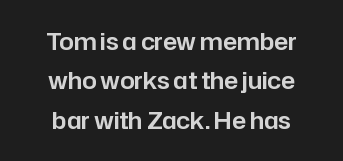
Rule under the text: the space is simply empty. This sample uses an upright cut, with every glyph sitting square on the baseline. In CSS terms this would be text-align: center. Glyph-to-glyph distance matches everyday printed text.
